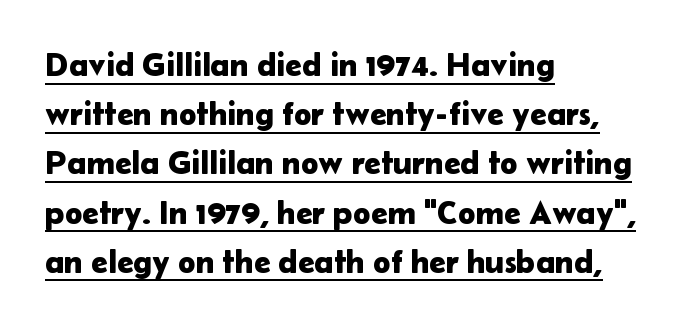
Q: Is the text italic (slanted)? A: No, it is upright.
Q: Is the typeface a serif or a sans-serif typeface? A: Sans-serif.
Q: Is the text underlined? A: Yes.
Q: How is the paragraph aligned? A: Left-aligned.
Q: Is the spacing between letters normal or unusually wide? A: Normal.
Q: Is the spacing between lines tight, normal or loose? A: Normal.
Q: Width (condensed, normal, or wide)? A: Normal.
Q: Stroke contrast? A: Low.
Q: x-height? A: Medium.
Q: Monospaced? A: No.
